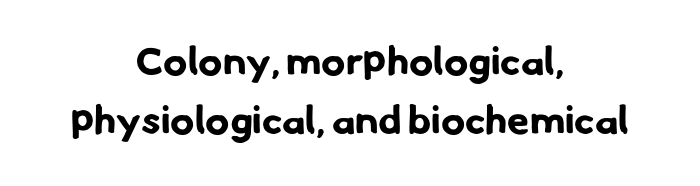
Q: Is the text bold? A: Yes.
Q: Is the typeface a serif or a sans-serif typeface? A: Sans-serif.
Q: Is the text underlined? A: No.
Q: How is the paragraph aligned? A: Centered.
Q: Is the spacing between letters normal or unusually wide? A: Normal.
Q: Is the spacing between lines tight, normal or loose? A: Normal.
Q: Width (condensed, normal, or wide)? A: Normal.
Q: Stroke contrast? A: Low.
Q: x-height? A: Small.
Q: Monospaced? A: No.
